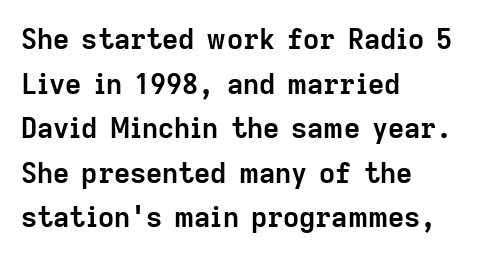
{"serif": "no", "italic": "no", "bold": "yes", "weight": "semibold", "width": "normal", "stroke_contrast": "low", "x_height": "medium", "monospaced": "no", "underline": "no", "align": "left", "line_spacing": "normal", "line_spacing_ratio": 1.59, "letter_spacing": "normal", "letter_spacing_em": 0.0, "glyph_px": 28}
